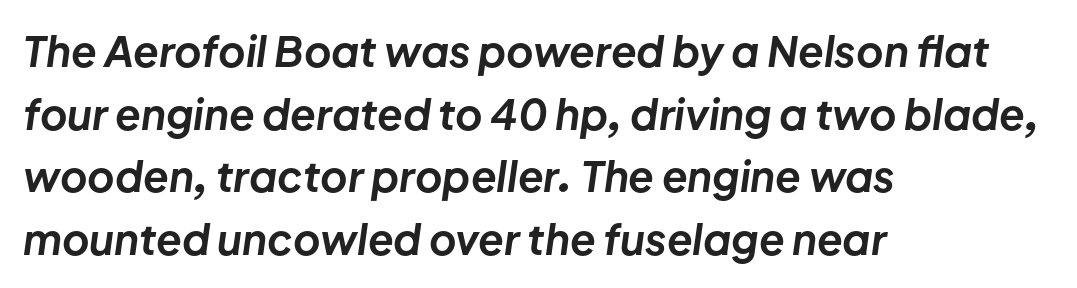
{"italic": "yes", "lean": "right", "slant_degrees": 8, "bold": "yes", "weight": "bold", "width": "normal", "stroke_contrast": "low", "x_height": "medium", "monospaced": "no", "underline": "no", "align": "left", "line_spacing": "normal", "line_spacing_ratio": 1.49, "letter_spacing": "normal", "letter_spacing_em": 0.0, "glyph_px": 42}
